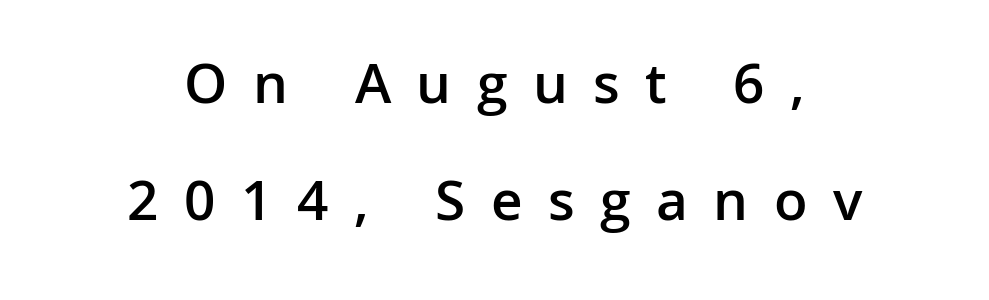
Q: Is the text bold? A: Semi-bold.
Q: Is the text italic (slanted)? A: No, it is upright.
Q: Is the typeface a serif or a sans-serif typeface? A: Sans-serif.
Q: Is the text underlined? A: No.
Q: How is the paragraph aligned? A: Centered.
Q: Is the spacing between letters normal or unusually wide? A: Unusually wide.
Q: Is the spacing between lines tight, normal or loose? A: Loose.
Q: Width (condensed, normal, or wide)? A: Normal.
Q: Stroke contrast? A: Low.
Q: x-height? A: Medium.
Q: Monospaced? A: No.
